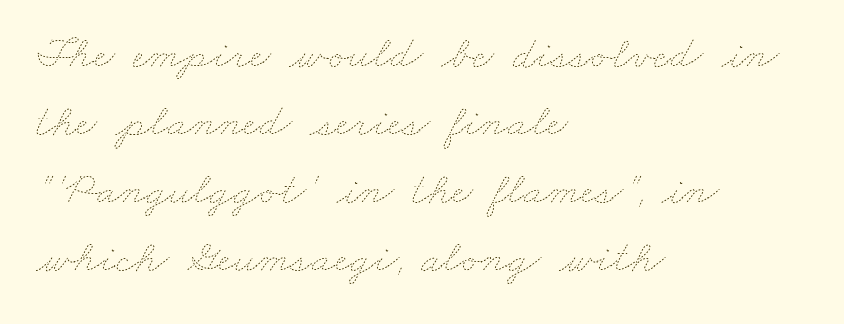
{"bold": "no", "weight": "thin", "width": "wide", "stroke_contrast": "low", "x_height": "small", "monospaced": "no", "underline": "no", "align": "left", "line_spacing": "normal", "line_spacing_ratio": 1.48, "letter_spacing": "normal", "letter_spacing_em": 0.0, "glyph_px": 46}
